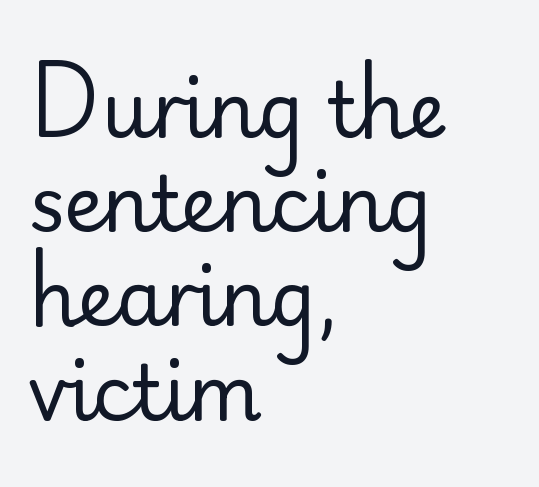
Q: Is the text bold? A: No.
Q: Is the text italic (slanted)? A: No, it is upright.
Q: Is the typeface a serif or a sans-serif typeface? A: Sans-serif.
Q: Is the text underlined? A: No.
Q: How is the paragraph aligned? A: Left-aligned.
Q: Is the spacing between letters normal or unusually wide? A: Normal.
Q: Width (condensed, normal, or wide)? A: Normal.
Q: Stroke contrast? A: Low.
Q: x-height? A: Small.
Q: Monospaced? A: No.
